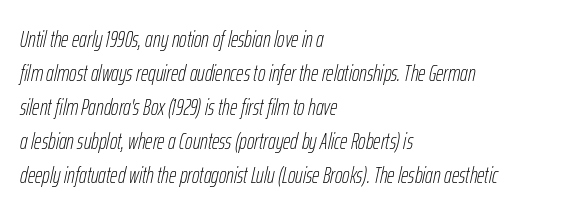
A light-to-regular cut is what we see here. Look at the tracking — it's just the regular setting, nothing added. Is the type slanted? Yes — the strokes lean at a clear angle. Horizontal bands of white between lines are of average thickness. Every row of glyphs begins at an identical x-position on the left.
